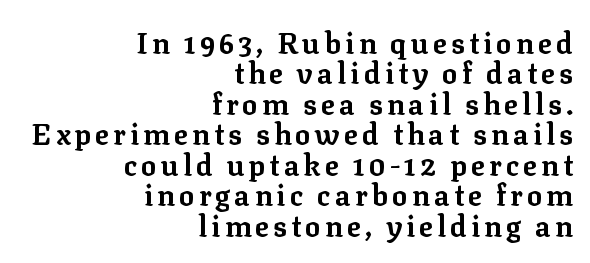
As a designer I'd log this as weight 700, bold. Unlike a clean sans, this face finishes its strokes with serifs. Only glyphs here, with clear space below each row. The rendering uses natural spacing where letterforms have individual widths. The vertical gap from one line to the next is small.
